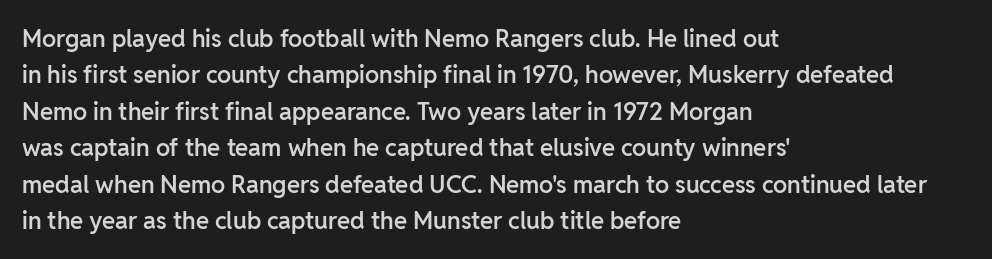
These lines keep a tight, regular rhythm from letter to letter. The foot of each line stays bare and open. The rag falls on the right side of this text block. The designer left line spacing at the default.
